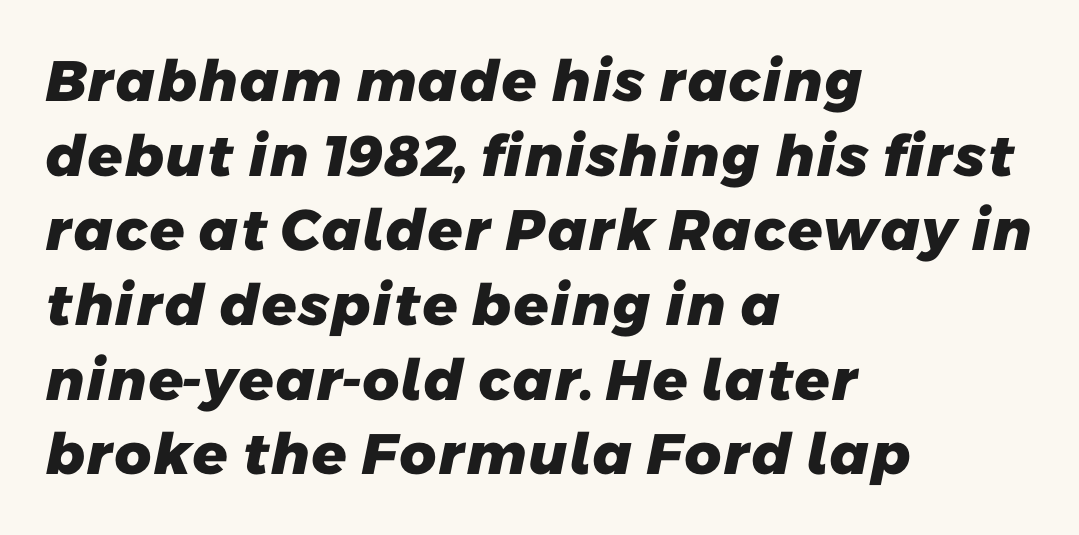
Q: Is the text bold? A: Yes.
Q: Is the typeface a serif or a sans-serif typeface? A: Sans-serif.
Q: Is the text underlined? A: No.
Q: How is the paragraph aligned? A: Left-aligned.
Q: Is the spacing between letters normal or unusually wide? A: Normal.
Q: Is the spacing between lines tight, normal or loose? A: Normal.
Q: Width (condensed, normal, or wide)? A: Normal.
Q: Stroke contrast? A: Low.
Q: x-height? A: Medium.
Q: Monospaced? A: No.
